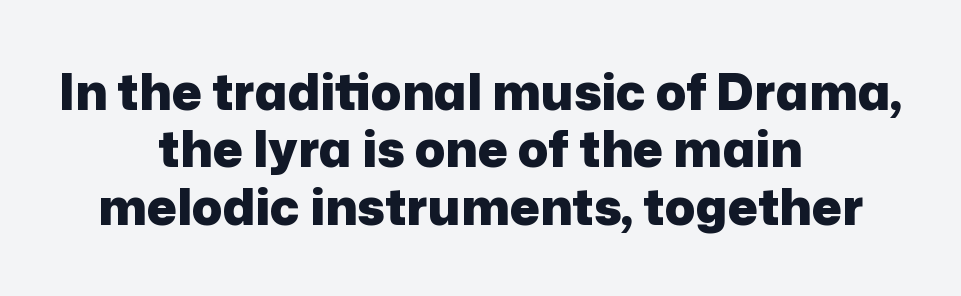
{"serif": "no", "italic": "no", "bold": "yes", "weight": "heavy", "width": "normal", "stroke_contrast": "low", "x_height": "medium", "monospaced": "no", "underline": "no", "align": "center", "line_spacing": "tight", "line_spacing_ratio": 1.15, "letter_spacing": "normal", "letter_spacing_em": 0.0, "glyph_px": 50}
